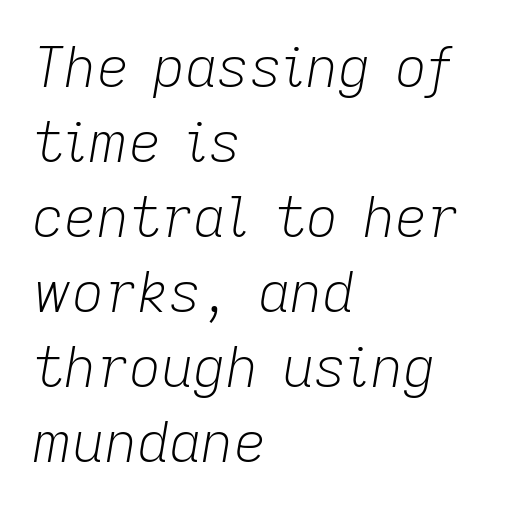
The image shows 56 px light type, italic (leaning right); set left-aligned, normal line spacing (1.34x), normal letter spacing, not underlined; low stroke contrast and a medium x-height.
